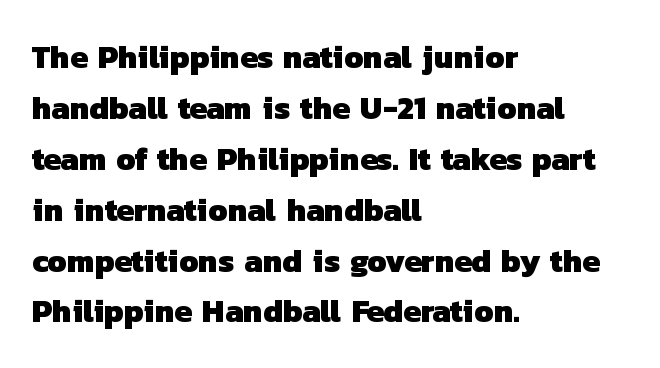
The image shows 32 px heavy sans-serif type; set left-aligned, normal line spacing (1.59x), normal letter spacing, not underlined; low stroke contrast and a medium x-height.
